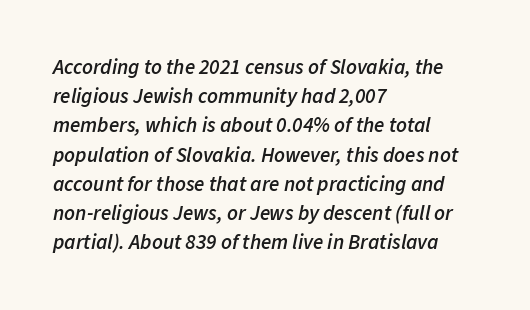
Q: Is the text bold? A: Semi-bold.
Q: Is the text italic (slanted)? A: Yes, it leans right by about 11 degrees.
Q: Is the text underlined? A: No.
Q: How is the paragraph aligned? A: Left-aligned.
Q: Is the spacing between letters normal or unusually wide? A: Normal.
Q: Is the spacing between lines tight, normal or loose? A: Normal.
